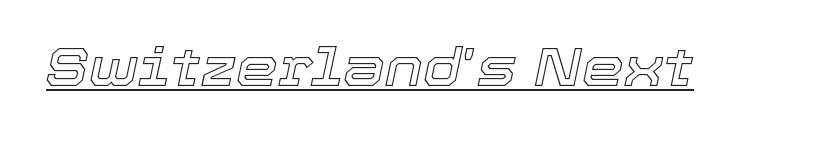
You could not count columns in this text — the font is proportionally spaced. Looking at the ascenders, they clearly lean. Underline: present. There is no visible air inserted between adjacent glyphs.
